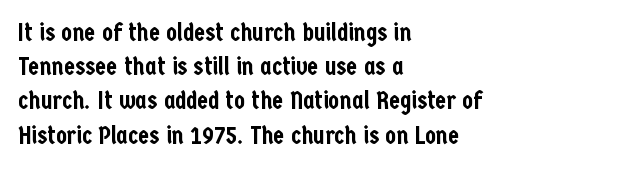
Q: Is the text italic (slanted)? A: No, it is upright.
Q: Is the text underlined? A: No.
Q: How is the paragraph aligned? A: Left-aligned.
Q: Is the spacing between letters normal or unusually wide? A: Normal.
Q: Is the spacing between lines tight, normal or loose? A: Normal.
